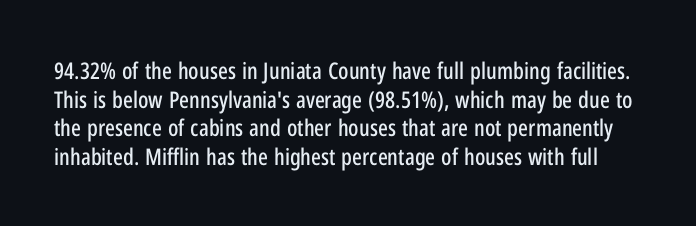
No extra tracking has been applied to these lines. The string is rendered with underlining switched off. If you drew a line through each stem, it would be perfectly vertical.
